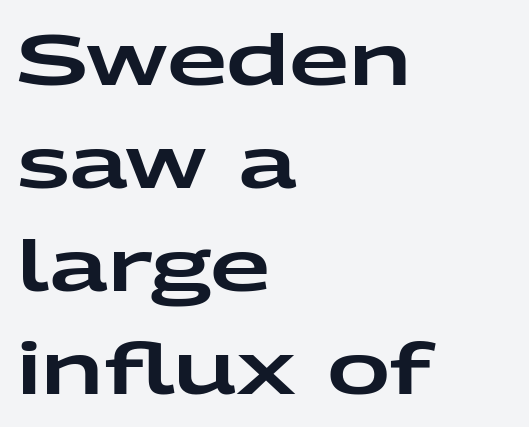
{"serif": "no", "italic": "no", "width": "wide", "stroke_contrast": "low", "x_height": "medium", "monospaced": "no", "underline": "no", "align": "left", "line_spacing": "normal", "line_spacing_ratio": 1.47, "letter_spacing": "normal", "letter_spacing_em": 0.0, "glyph_px": 70}
